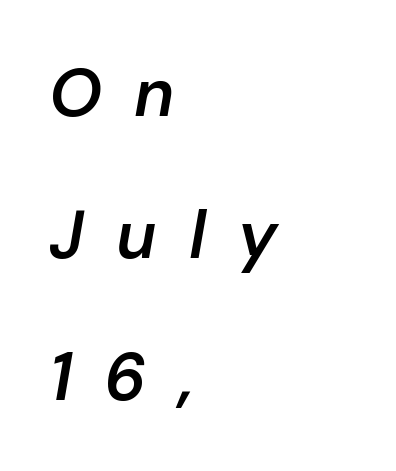
{"italic": "yes", "lean": "right", "slant_degrees": 10, "bold": "semi", "weight": "semibold", "width": "normal", "stroke_contrast": "low", "x_height": "medium", "monospaced": "no", "underline": "no", "align": "left", "line_spacing": "loose", "line_spacing_ratio": 2.12, "letter_spacing": "wide", "letter_spacing_em": 0.48, "glyph_px": 67}
